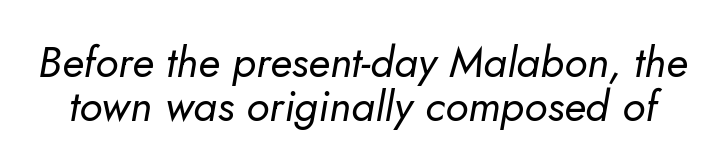
{"italic": "yes", "lean": "right", "slant_degrees": 5, "bold": "no", "weight": "regular", "width": "normal", "stroke_contrast": "low", "x_height": "small", "monospaced": "no", "underline": "no", "line_spacing": "tight", "line_spacing_ratio": 1.02, "letter_spacing": "normal", "letter_spacing_em": 0.0, "glyph_px": 43}
